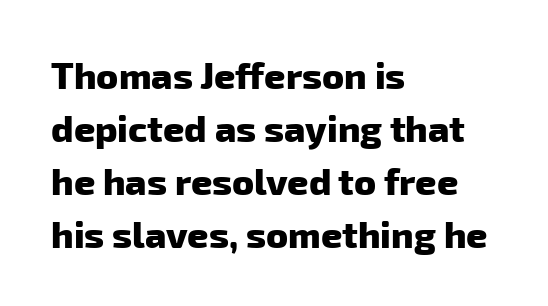
{"serif": "no", "bold": "yes", "weight": "heavy", "width": "normal", "stroke_contrast": "low", "x_height": "medium", "monospaced": "no", "underline": "no", "align": "left", "line_spacing": "normal", "line_spacing_ratio": 1.43, "letter_spacing": "normal", "letter_spacing_em": 0.0, "glyph_px": 37}
